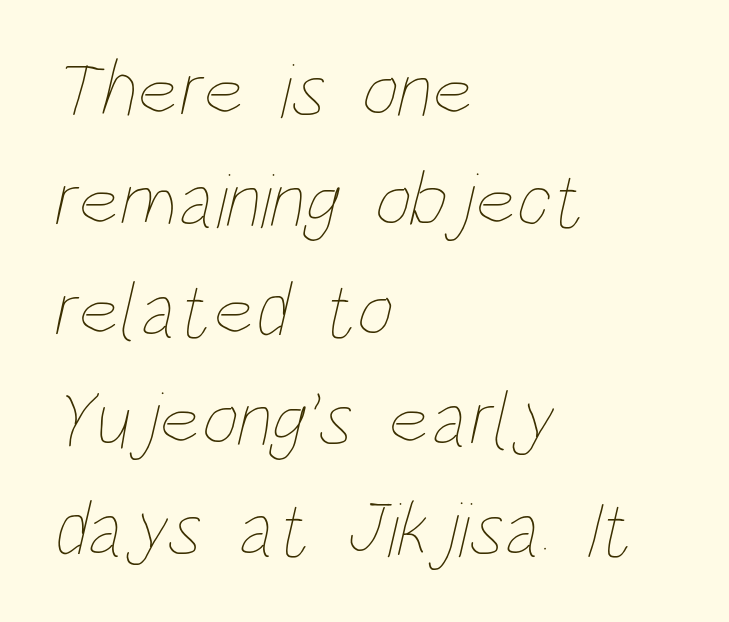
Q: Is the text bold? A: No.
Q: Is the text underlined? A: No.
Q: How is the paragraph aligned? A: Left-aligned.
Q: Is the spacing between letters normal or unusually wide? A: Normal.
Q: Is the spacing between lines tight, normal or loose? A: Normal.
Q: Width (condensed, normal, or wide)? A: Condensed.
Q: Stroke contrast? A: Low.
Q: x-height? A: Large.
Q: Monospaced? A: No.
